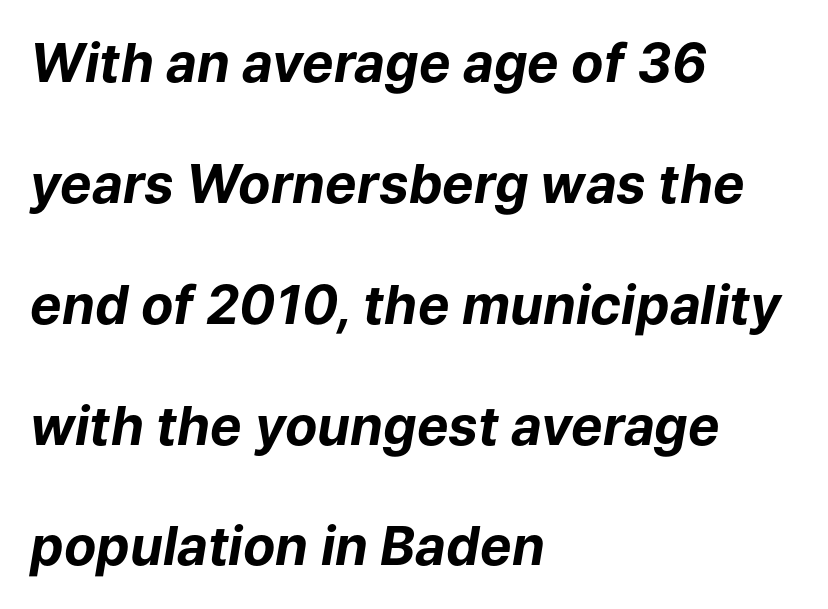
The face used here is proportionally spaced, like ordinary book or web type. What's the leading like? Stretched, with rows far apart. The gaps between neighbouring characters are ordinary and unremarkable. The area under the type is left untouched. How heavy is the stroke? Heavy — this is a bold. Rendered with sloped, italic letterforms.
